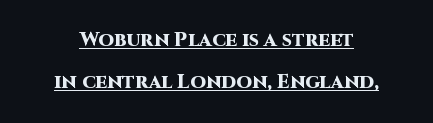
{"italic": "no", "bold": "yes", "underline": "yes", "line_spacing": "loose", "line_spacing_ratio": 2.11, "letter_spacing": "normal", "letter_spacing_em": 0.0, "glyph_px": 20}
